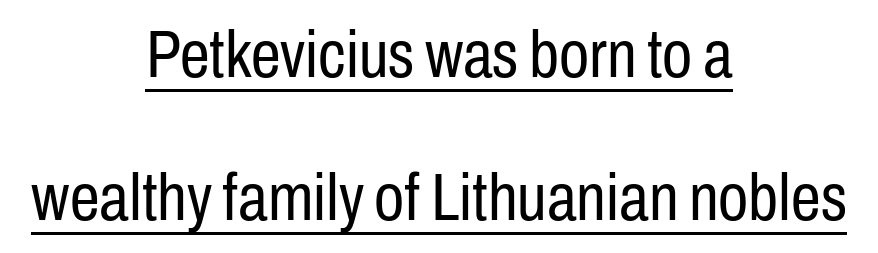
Q: Is the text bold? A: No.
Q: Is the text italic (slanted)? A: No, it is upright.
Q: Is the typeface a serif or a sans-serif typeface? A: Sans-serif.
Q: Is the text underlined? A: Yes.
Q: How is the paragraph aligned? A: Centered.
Q: Is the spacing between letters normal or unusually wide? A: Normal.
Q: Is the spacing between lines tight, normal or loose? A: Loose.
Q: Width (condensed, normal, or wide)? A: Condensed.
Q: Stroke contrast? A: Low.
Q: x-height? A: Medium.
Q: Monospaced? A: No.
